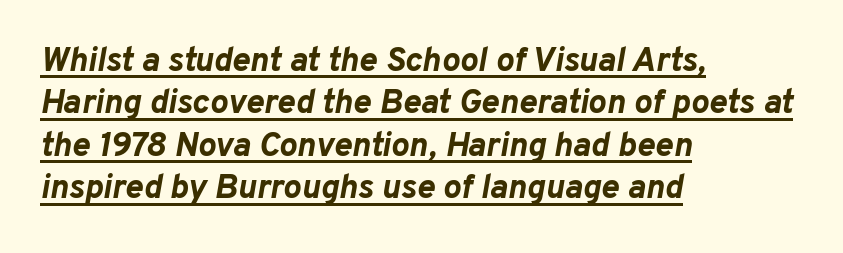
Q: Is the text bold? A: Yes.
Q: Is the text italic (slanted)? A: Yes, it leans right by about 10 degrees.
Q: Is the text underlined? A: Yes.
Q: How is the paragraph aligned? A: Left-aligned.
Q: Is the spacing between letters normal or unusually wide? A: Normal.
Q: Is the spacing between lines tight, normal or loose? A: Normal.
Q: Width (condensed, normal, or wide)? A: Normal.
Q: Stroke contrast? A: Low.
Q: x-height? A: Medium.
Q: Monospaced? A: No.
